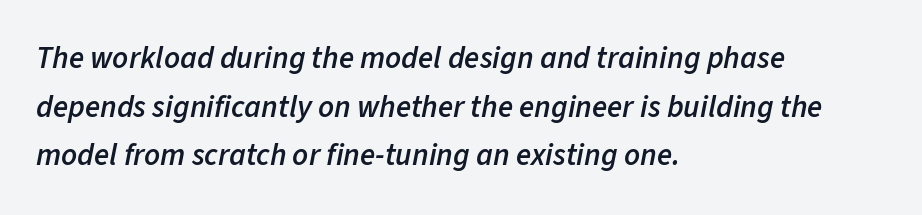
The image shows 31 px semibold type, italic (leaning right); set left-aligned, normal line spacing (1.57x), normal letter spacing, not underlined; low stroke contrast and a medium x-height.
